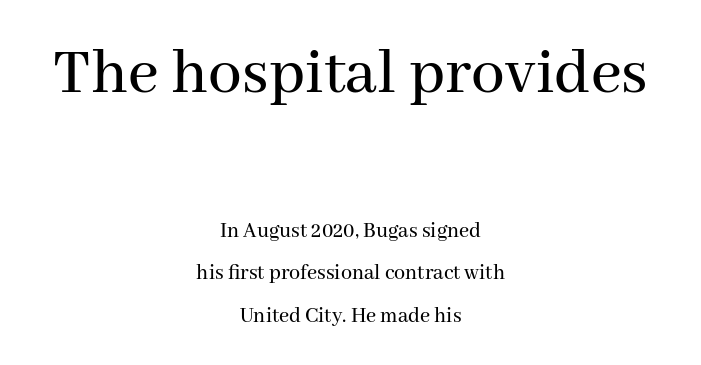
{"serif": "yes", "italic": "no", "width": "normal", "stroke_contrast": "medium", "x_height": "medium", "monospaced": "no", "underline": "no", "align": "center", "line_spacing": "loose", "line_spacing_ratio": 1.93, "letter_spacing": "normal", "letter_spacing_em": 0.0, "larger_block": "first", "size_ratio": 3.05, "glyph_px": 67}
